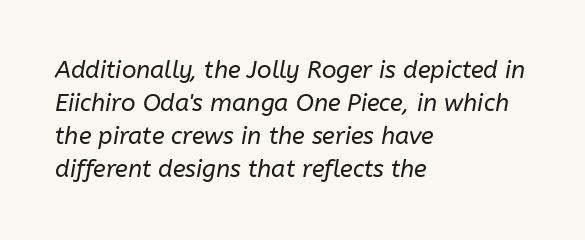
The horizontal fit of the characters is conventional and even. The space between consecutive lines is moderate. Summary of weight: not heavy and not bold. Check under the words: just untouched page.
